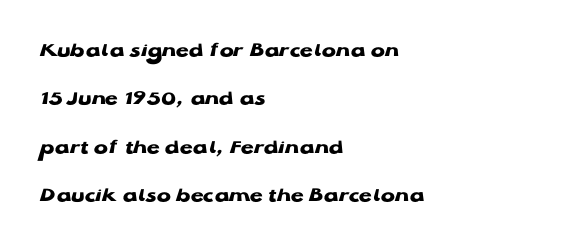
Q: Is the text bold? A: Yes.
Q: Is the text italic (slanted)? A: No, it is upright.
Q: Is the text underlined? A: No.
Q: How is the paragraph aligned? A: Left-aligned.
Q: Is the spacing between letters normal or unusually wide? A: Normal.
Q: Is the spacing between lines tight, normal or loose? A: Loose.
